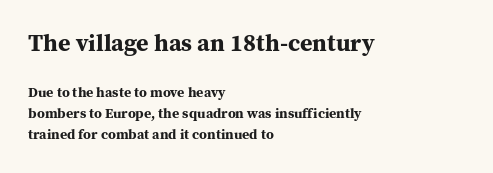
{"italic": "no", "bold": "yes", "underline": "no", "align": "left", "line_spacing": "normal", "line_spacing_ratio": 1.52, "letter_spacing": "normal", "letter_spacing_em": 0.0, "larger_block": "first", "size_ratio": 1.71, "glyph_px": 24}
